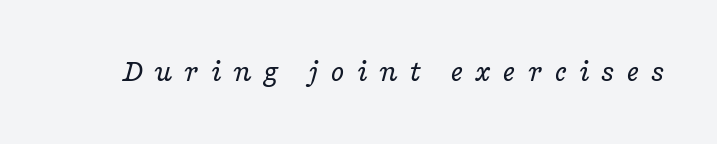
{"serif": "yes", "italic": "yes", "lean": "right", "slant_degrees": 16, "bold": "no", "weight": "regular", "width": "wide", "stroke_contrast": "low", "x_height": "medium", "monospaced": "no", "underline": "no", "letter_spacing": "wide", "letter_spacing_em": 0.35, "glyph_px": 32}
